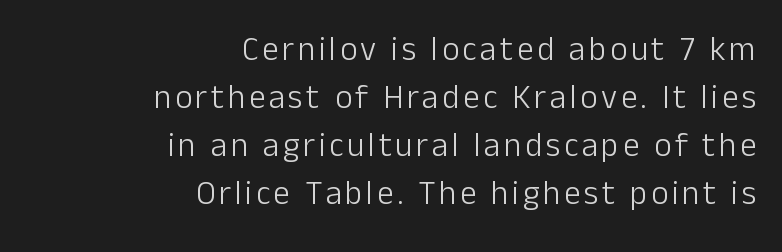
The image shows 33 px light sans-serif type, upright; set right-aligned, normal line spacing (1.45x), not underlined; low stroke contrast and a medium x-height.
